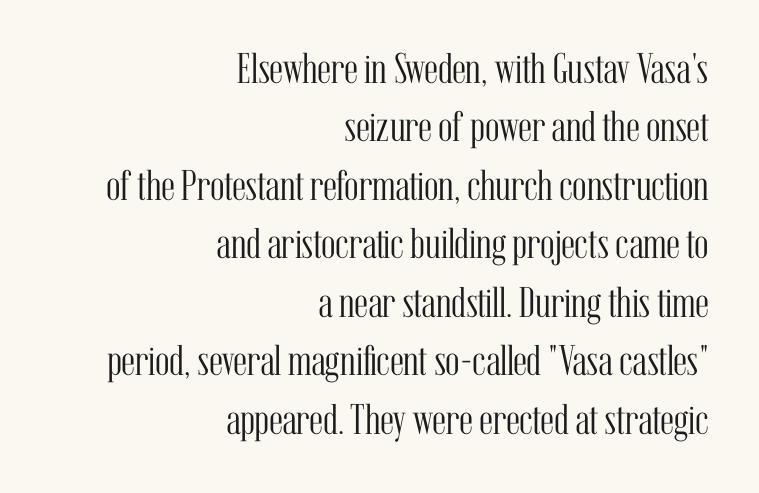
This is not heavy type; no bold has been used. Characters follow at the spacing the type designer built in. Casual observation: everything's shoved over to the right. Each new line begins a customary step beneath the previous one. The gap between lines stays unmarked. This sample has the flowing, uneven cadence of proportional lettering.
